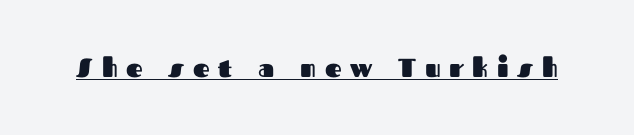
{"italic": "no", "bold": "yes", "underline": "yes", "letter_spacing": "wide", "letter_spacing_em": 0.34, "glyph_px": 26}
